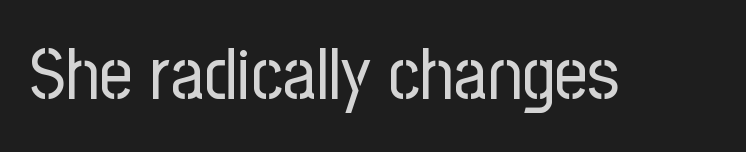
The image shows 73 px regular-weight, condensed sans-serif type, upright; set normal letter spacing, not underlined; low stroke contrast and a medium x-height.
